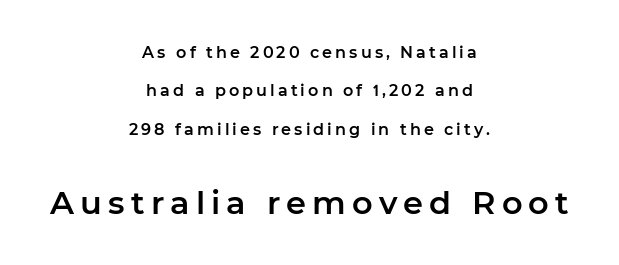
{"serif": "no", "italic": "no", "width": "normal", "stroke_contrast": "low", "x_height": "medium", "monospaced": "no", "underline": "no", "align": "center", "line_spacing": "loose", "line_spacing_ratio": 2.4, "larger_block": "second", "size_ratio": 2.0, "glyph_px": 32}
